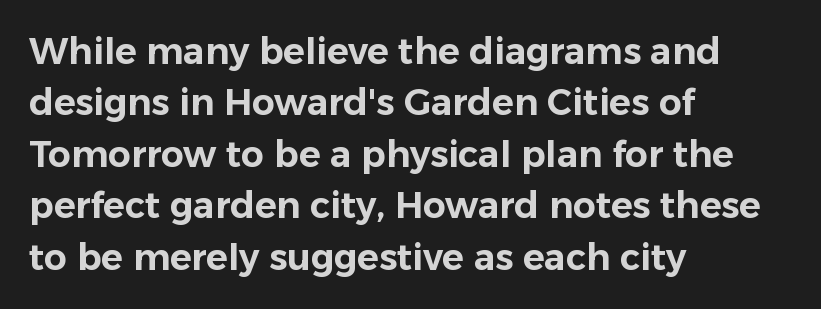
{"serif": "no", "italic": "no", "width": "normal", "stroke_contrast": "low", "x_height": "medium", "monospaced": "no", "underline": "no", "align": "left", "line_spacing": "normal", "line_spacing_ratio": 1.43, "letter_spacing": "normal", "letter_spacing_em": 0.0, "glyph_px": 36}
